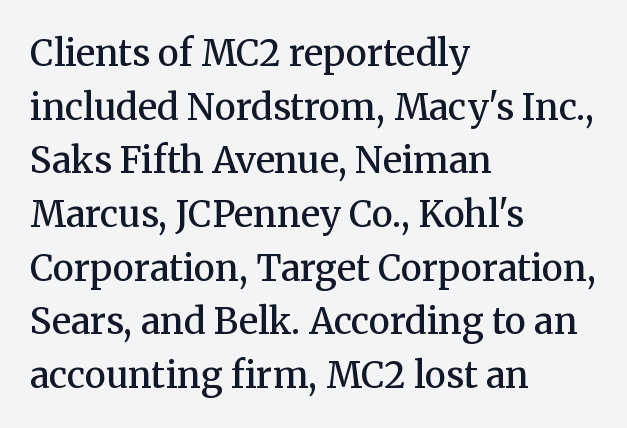
Q: Is the text bold? A: Semi-bold.
Q: Is the text italic (slanted)? A: No, it is upright.
Q: Is the typeface a serif or a sans-serif typeface? A: Serif.
Q: Is the text underlined? A: No.
Q: How is the paragraph aligned? A: Left-aligned.
Q: Is the spacing between letters normal or unusually wide? A: Normal.
Q: Is the spacing between lines tight, normal or loose? A: Normal.
Q: Width (condensed, normal, or wide)? A: Normal.
Q: Stroke contrast? A: Medium.
Q: x-height? A: Medium.
Q: Monospaced? A: No.
